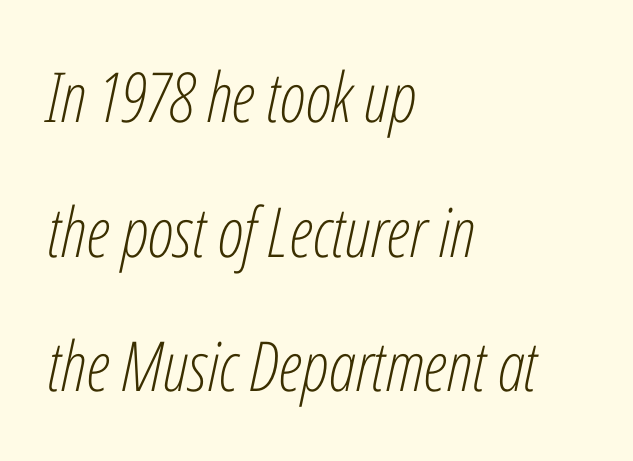
Reading down the block, your eye returns to a fixed left position each line. You could not count columns in this text — the font is proportionally spaced. Unbolded letterforms with no extra heft. Any mark beneath the type? The region is blank.
